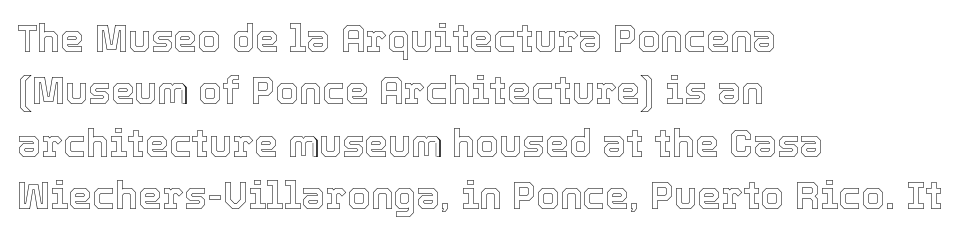
Q: Is the text italic (slanted)? A: No, it is upright.
Q: Is the text underlined? A: No.
Q: How is the paragraph aligned? A: Left-aligned.
Q: Is the spacing between letters normal or unusually wide? A: Normal.
Q: Is the spacing between lines tight, normal or loose? A: Normal.
Q: Width (condensed, normal, or wide)? A: Normal.
Q: x-height? A: Medium.
Q: Monospaced? A: No.
